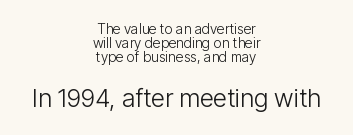
Q: Is the text bold? A: No.
Q: Is the text italic (slanted)? A: No, it is upright.
Q: Is the text underlined? A: No.
Q: How is the paragraph aligned? A: Centered.
Q: Is the spacing between letters normal or unusually wide? A: Normal.
Q: Is the spacing between lines tight, normal or loose? A: Tight.
Q: Which block of text is set in a larger size, the first (top) or the second (bottom)? A: The second (bottom) one.
